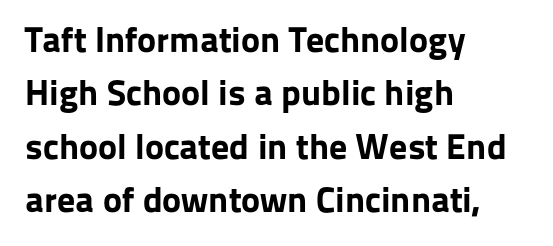
Caption: bold face, heavy strokes. Quick note: not italic, upright. Each letter keeps its own natural width here, so spacing adapts to shape. The zone under the glyphs is completely vacant. Horizontal bands of white between lines are of average thickness. You could call the tracking neutral — neither tight nor loose.
